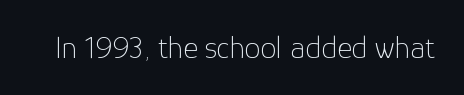
Q: Is the text bold? A: No.
Q: Is the text italic (slanted)? A: No, it is upright.
Q: Is the typeface a serif or a sans-serif typeface? A: Sans-serif.
Q: Is the text underlined? A: No.
Q: Is the spacing between letters normal or unusually wide? A: Normal.
Q: Width (condensed, normal, or wide)? A: Normal.
Q: Stroke contrast? A: Low.
Q: x-height? A: Medium.
Q: Monospaced? A: No.
